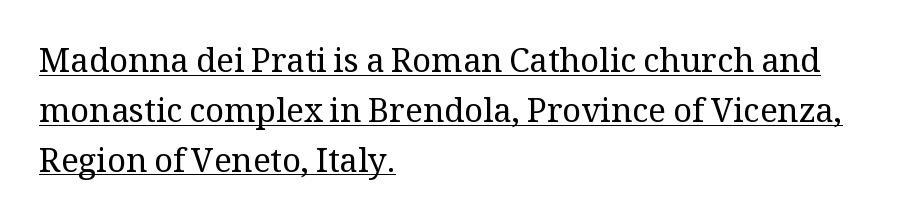
{"serif": "yes", "italic": "no", "bold": "no", "weight": "regular", "width": "normal", "stroke_contrast": "medium", "x_height": "medium", "monospaced": "no", "underline": "yes", "align": "left", "line_spacing": "normal", "line_spacing_ratio": 1.51, "letter_spacing": "normal", "letter_spacing_em": 0.0, "glyph_px": 33}
